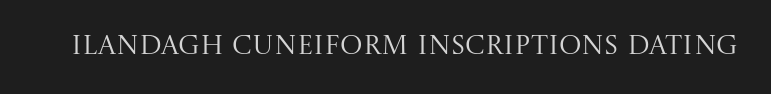
The image shows 27 px text type, upright; set normal letter spacing, not underlined.
